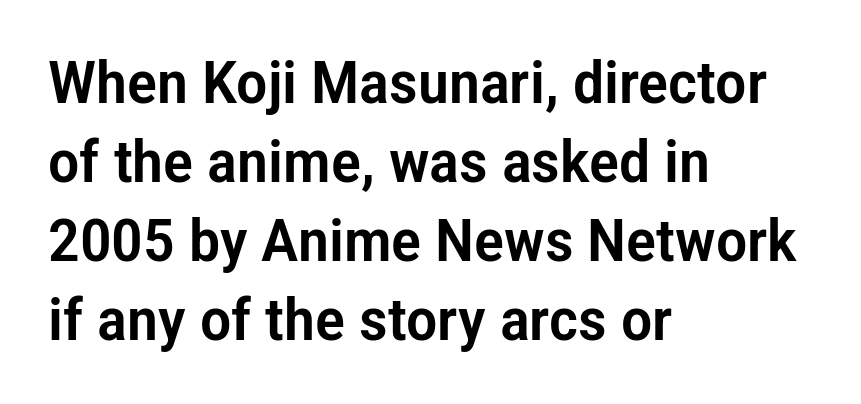
Q: Is the text italic (slanted)? A: No, it is upright.
Q: Is the typeface a serif or a sans-serif typeface? A: Sans-serif.
Q: Is the text underlined? A: No.
Q: How is the paragraph aligned? A: Left-aligned.
Q: Is the spacing between letters normal or unusually wide? A: Normal.
Q: Is the spacing between lines tight, normal or loose? A: Normal.
Q: Width (condensed, normal, or wide)? A: Condensed.
Q: Stroke contrast? A: Low.
Q: x-height? A: Medium.
Q: Monospaced? A: No.
